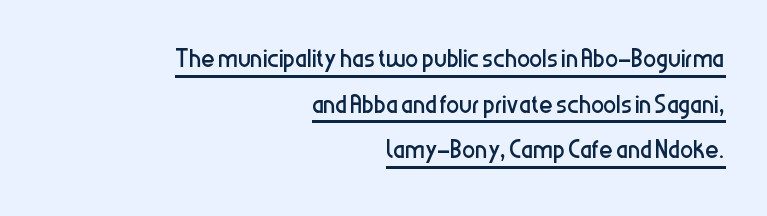
The image shows 33 px regular-weight, condensed sans-serif type, upright; set right-aligned, normal line spacing (1.38x), normal letter spacing, underlined; low stroke contrast and a medium x-height.
